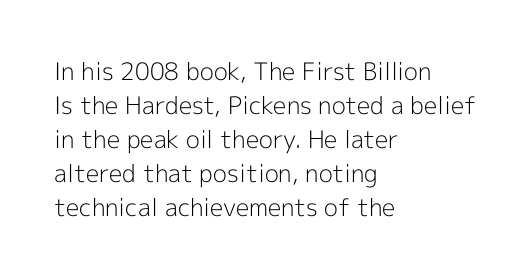
The image shows 24 px text type, upright; set left-aligned, normal line spacing (1.42x), normal letter spacing, not underlined.
